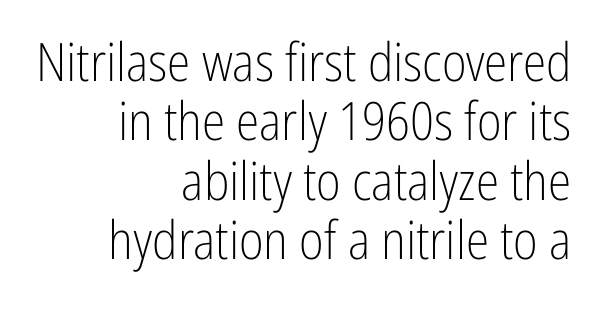
{"serif": "no", "italic": "no", "bold": "no", "weight": "light", "width": "condensed", "stroke_contrast": "low", "x_height": "medium", "monospaced": "no", "underline": "no", "align": "right", "line_spacing": "tight", "line_spacing_ratio": 1.12, "letter_spacing": "normal", "letter_spacing_em": 0.0, "glyph_px": 53}
